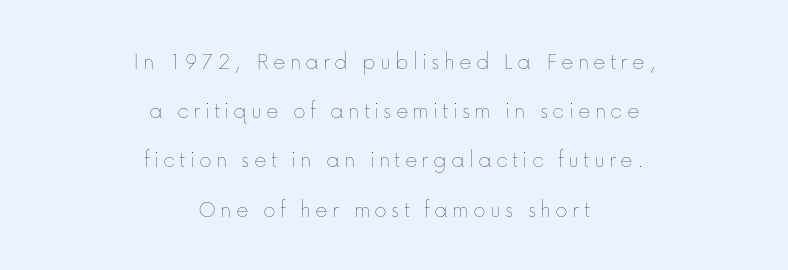
Q: Is the text bold? A: No.
Q: Is the text italic (slanted)? A: No, it is upright.
Q: Is the text underlined? A: No.
Q: How is the paragraph aligned? A: Centered.
Q: Is the spacing between lines tight, normal or loose? A: Loose.
